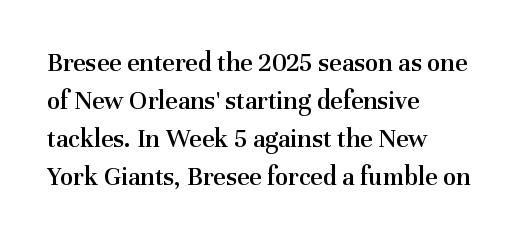
{"italic": "no", "bold": "semi", "underline": "no", "align": "left", "line_spacing": "normal", "line_spacing_ratio": 1.41, "letter_spacing": "normal", "letter_spacing_em": 0.0, "glyph_px": 27}
